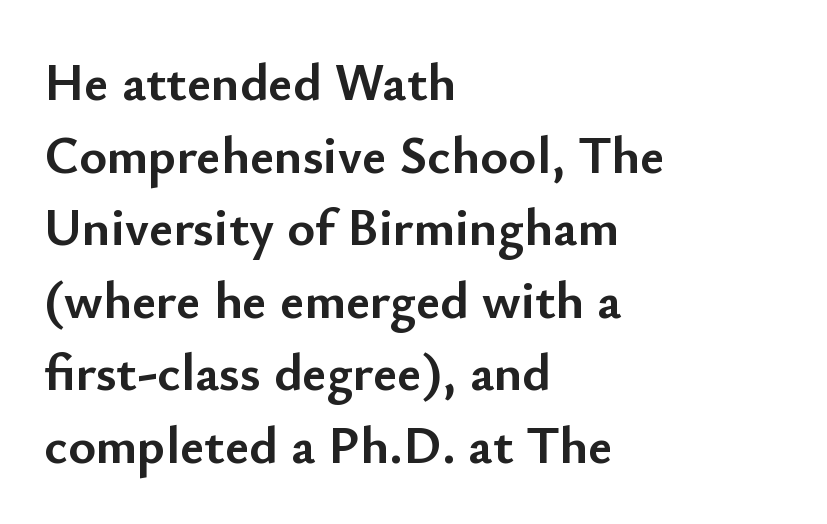
{"serif": "no", "italic": "no", "bold": "yes", "weight": "semibold", "width": "normal", "stroke_contrast": "low", "x_height": "small", "monospaced": "no", "underline": "no", "align": "left", "line_spacing": "normal", "line_spacing_ratio": 1.37, "letter_spacing": "normal", "letter_spacing_em": 0.0, "glyph_px": 53}
